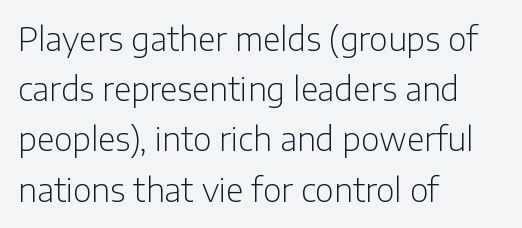
The image shows 32 px light sans-serif type, upright; set left-aligned, normal line spacing (1.57x), normal letter spacing, not underlined; low stroke contrast and a medium x-height.
